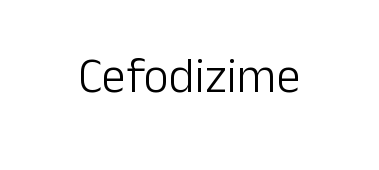
Q: Is the text bold? A: No.
Q: Is the text italic (slanted)? A: No, it is upright.
Q: Is the typeface a serif or a sans-serif typeface? A: Sans-serif.
Q: Is the text underlined? A: No.
Q: Is the spacing between letters normal or unusually wide? A: Normal.
Q: Width (condensed, normal, or wide)? A: Normal.
Q: Stroke contrast? A: Low.
Q: x-height? A: Medium.
Q: Monospaced? A: No.
